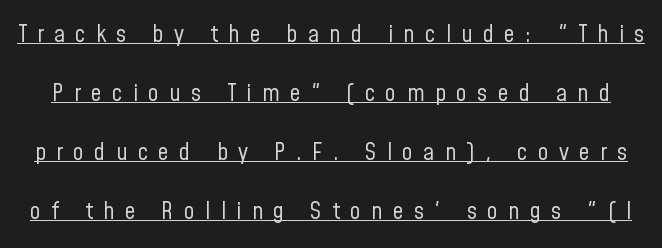
The image shows 24 px text type, upright; set loose line spacing (2.46x), unusually wide letter spacing (+0.43 em), underlined.
